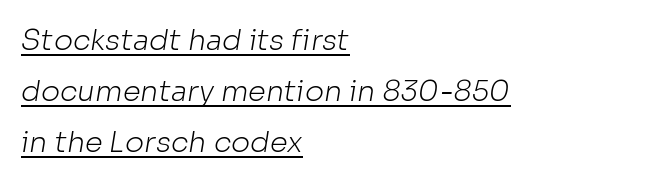
Q: Is the text bold? A: No.
Q: Is the typeface a serif or a sans-serif typeface? A: Sans-serif.
Q: Is the text underlined? A: Yes.
Q: How is the paragraph aligned? A: Left-aligned.
Q: Is the spacing between letters normal or unusually wide? A: Normal.
Q: Width (condensed, normal, or wide)? A: Normal.
Q: Stroke contrast? A: Low.
Q: x-height? A: Medium.
Q: Monospaced? A: No.
